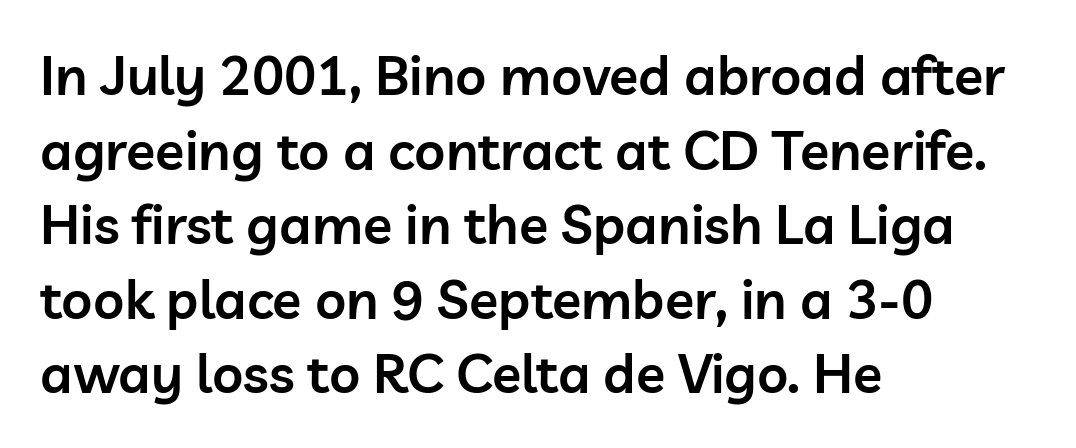
Q: Is the text bold? A: Semi-bold.
Q: Is the text italic (slanted)? A: No, it is upright.
Q: Is the typeface a serif or a sans-serif typeface? A: Sans-serif.
Q: Is the text underlined? A: No.
Q: How is the paragraph aligned? A: Left-aligned.
Q: Is the spacing between letters normal or unusually wide? A: Normal.
Q: Is the spacing between lines tight, normal or loose? A: Normal.
Q: Width (condensed, normal, or wide)? A: Normal.
Q: Stroke contrast? A: Low.
Q: x-height? A: Medium.
Q: Monospaced? A: No.
